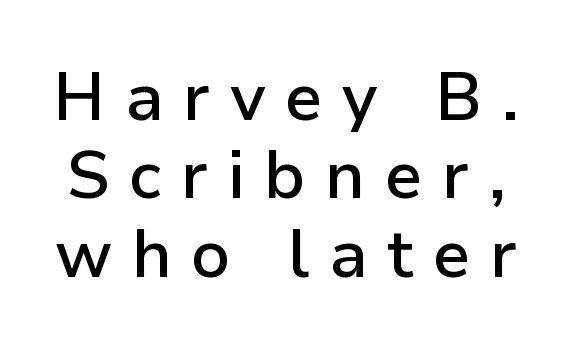
{"serif": "no", "italic": "no", "bold": "semi", "weight": "semibold", "width": "normal", "stroke_contrast": "low", "x_height": "medium", "monospaced": "no", "underline": "no", "line_spacing_ratio": 1.17, "letter_spacing": "wide", "letter_spacing_em": 0.29, "glyph_px": 67}
